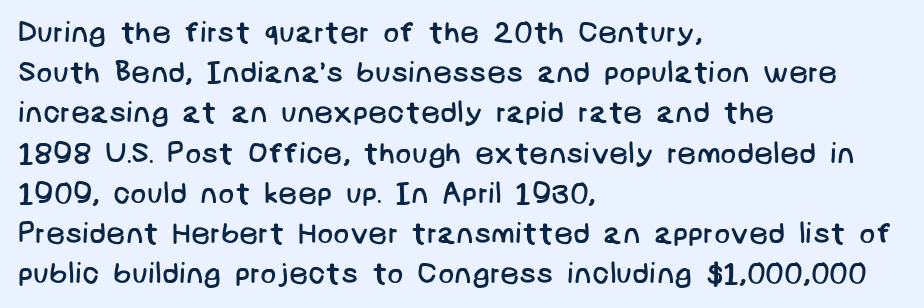
Q: Is the text bold? A: No.
Q: Is the typeface a serif or a sans-serif typeface? A: Sans-serif.
Q: Is the text underlined? A: No.
Q: How is the paragraph aligned? A: Left-aligned.
Q: Is the spacing between letters normal or unusually wide? A: Normal.
Q: Is the spacing between lines tight, normal or loose? A: Normal.
Q: Width (condensed, normal, or wide)? A: Normal.
Q: Stroke contrast? A: Low.
Q: x-height? A: Large.
